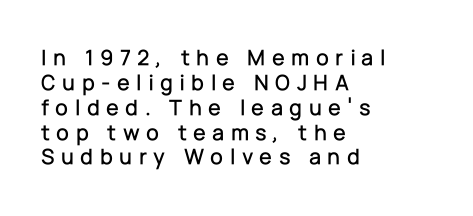
The image shows 23 px text type, upright; set left-aligned, tight line spacing (1.08x), unusually wide letter spacing (+0.28 em), not underlined.
